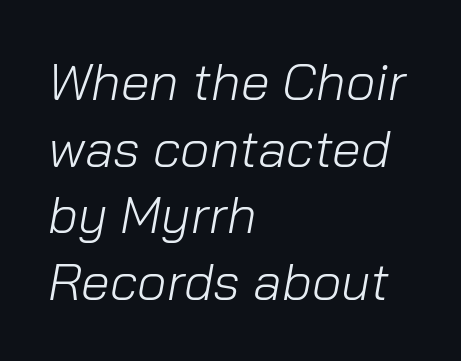
The image shows 52 px light type, italic (leaning right); set left-aligned, normal line spacing (1.28x), normal letter spacing, not underlined; low stroke contrast and a medium x-height.
